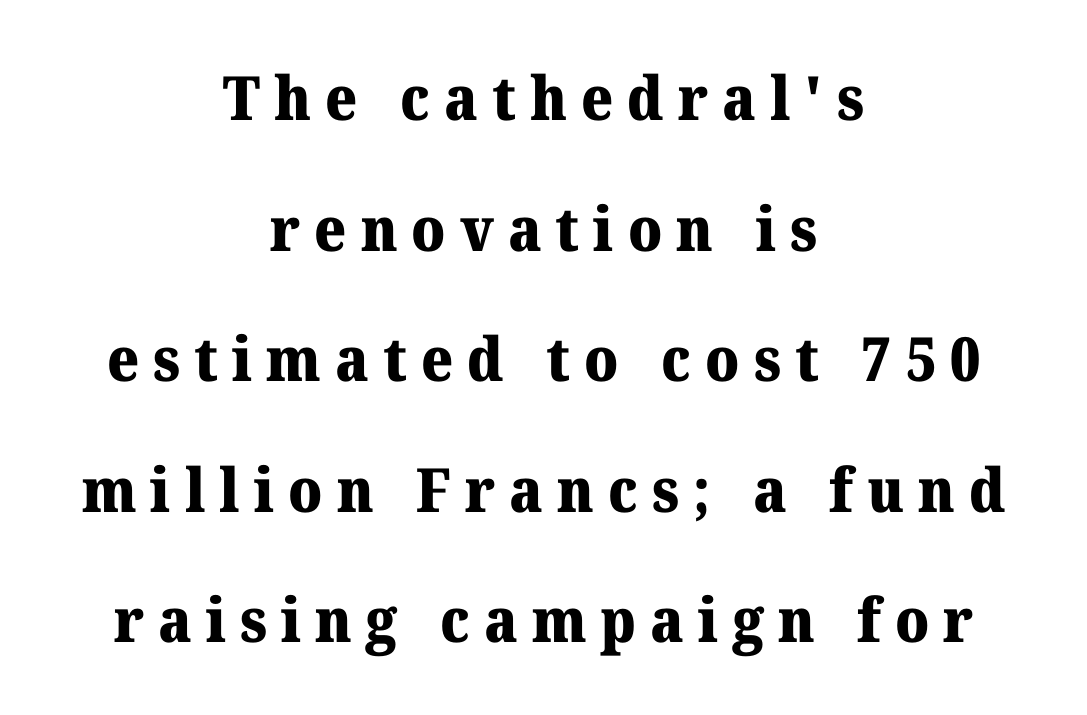
{"serif": "yes", "italic": "no", "bold": "yes", "weight": "heavy", "width": "normal", "stroke_contrast": "medium", "x_height": "medium", "monospaced": "no", "underline": "no", "align": "center", "line_spacing": "loose", "line_spacing_ratio": 2.14, "letter_spacing": "wide", "letter_spacing_em": 0.23, "glyph_px": 61}
